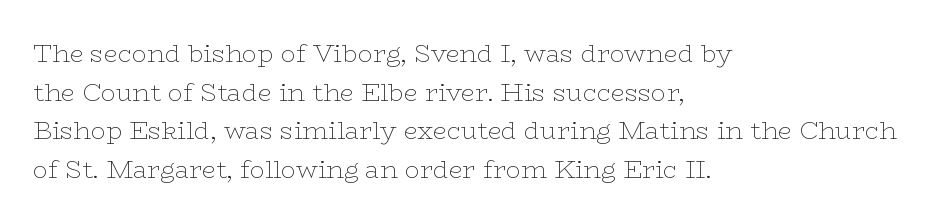
The image shows 25 px text type, upright; set left-aligned, normal line spacing (1.55x), normal letter spacing, not underlined.
